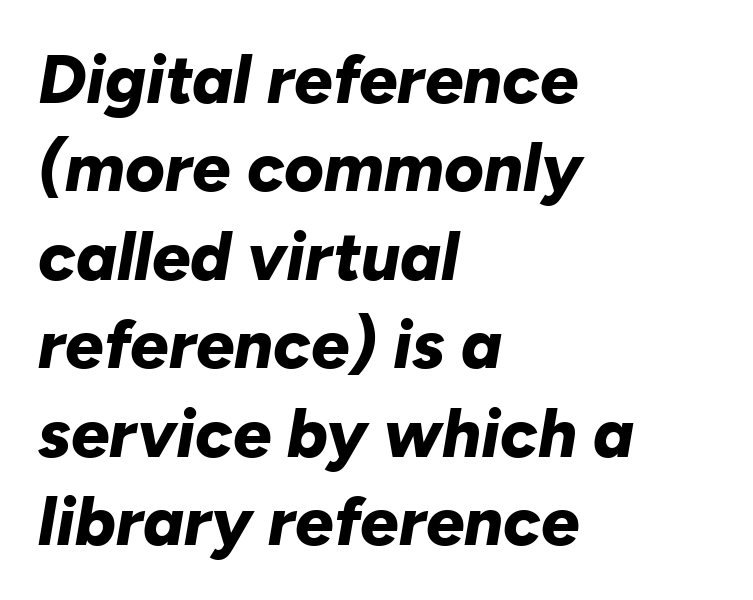
Caption: bold face, heavy strokes. The specimen omits any rule beneath the text block's lines. The letters sit at their default tracking, neither squeezed nor spread. Spacing verdict: proportional, widths tailored to each character. Rows of type keep a routine distance in the vertical direction.
